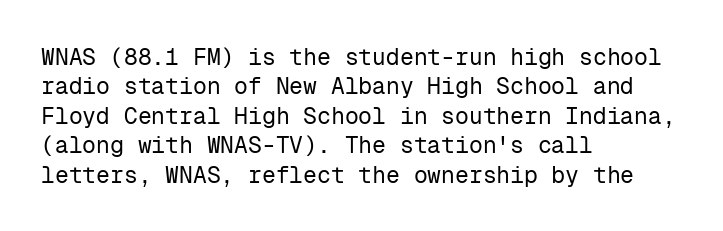
It's the straight-up-and-down kind of type. The face used here is rendered with its standard letterfit. The setting favours the left margin, as ordinary paragraphs usually do. This is not heavy type; no bold has been used. Interline gaps are of average width in this sample.
